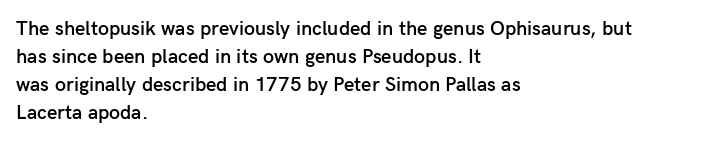
{"italic": "no", "bold": "semi", "underline": "no", "align": "left", "line_spacing": "normal", "line_spacing_ratio": 1.4, "letter_spacing": "normal", "letter_spacing_em": 0.0, "glyph_px": 20}
